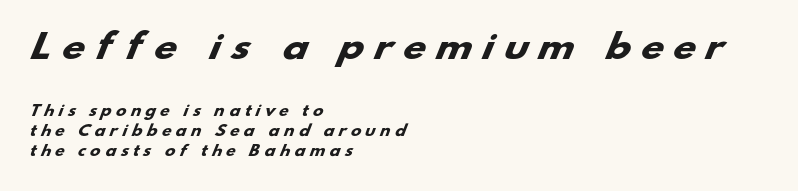
{"serif": "no", "bold": "yes", "weight": "heavy", "width": "wide", "stroke_contrast": "low", "x_height": "small", "monospaced": "no", "underline": "no", "align": "left", "line_spacing": "normal", "line_spacing_ratio": 1.44, "letter_spacing": "wide", "letter_spacing_em": 0.35, "larger_block": "first", "size_ratio": 2.36, "glyph_px": 33}
